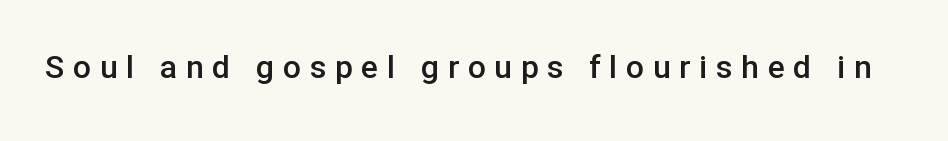
Every stem runs plumb, perpendicular to the baseline. Here the designer chose a conventional face with non-uniform glyph widths. Does the weight exceed regular? Yes, but only to semibold. To sum up the face: it is a sans, with no serifs. Has an underline been added? It has not.
